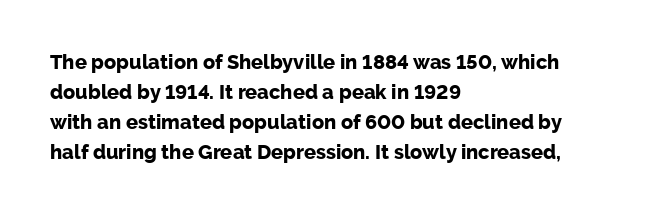
The image shows 20 px bold type, upright; set left-aligned, normal line spacing (1.5x), normal letter spacing, not underlined.
